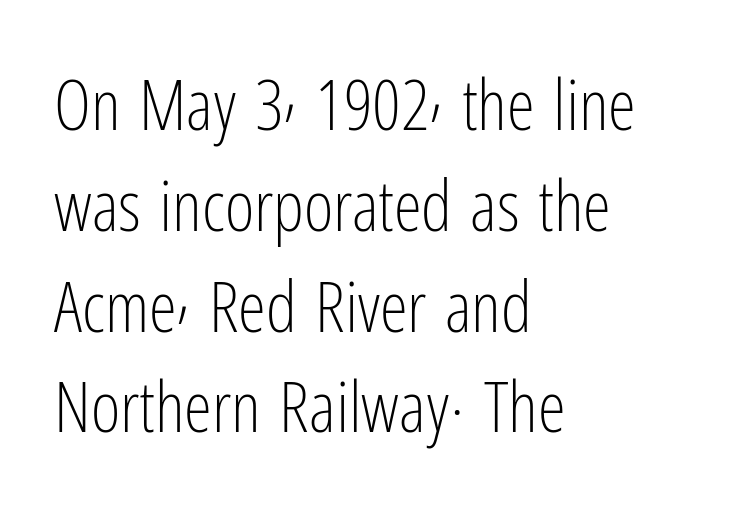
{"serif": "no", "italic": "no", "bold": "no", "weight": "light", "width": "condensed", "stroke_contrast": "low", "x_height": "medium", "monospaced": "no", "underline": "no", "align": "left", "line_spacing": "normal", "line_spacing_ratio": 1.42, "letter_spacing": "normal", "letter_spacing_em": 0.0, "glyph_px": 71}
